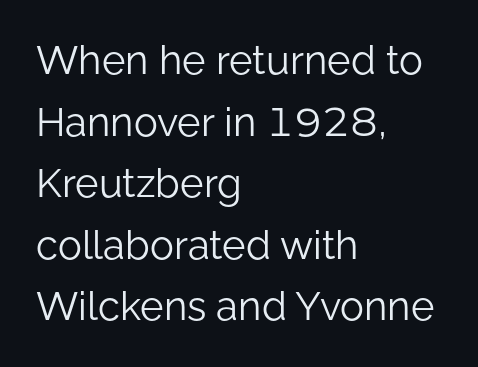
Regarding serifs, this sample does without them. The ragged edge is on the right, which tells us the setting is flush left. The letters advance in unequal steps, a hallmark of proportional type. This rendering leaves character spacing at its baseline value. One glance says typical: line gaps are just what's usual. The strokes are not fattened; the text isn't bold.
